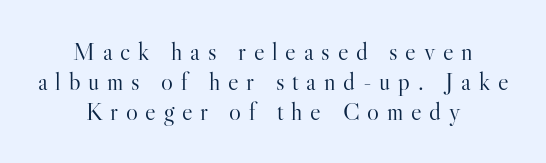
{"italic": "no", "bold": "no", "underline": "no", "align": "center", "line_spacing_ratio": 1.21, "letter_spacing": "wide", "letter_spacing_em": 0.31, "glyph_px": 25}
